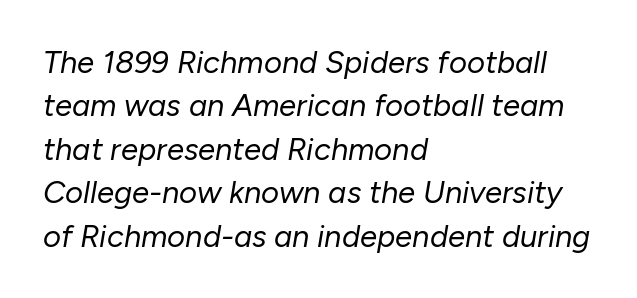
Q: Is the text bold? A: No.
Q: Is the text italic (slanted)? A: Yes, it leans right by about 10 degrees.
Q: Is the text underlined? A: No.
Q: How is the paragraph aligned? A: Left-aligned.
Q: Is the spacing between letters normal or unusually wide? A: Normal.
Q: Is the spacing between lines tight, normal or loose? A: Normal.
Q: Width (condensed, normal, or wide)? A: Normal.
Q: Stroke contrast? A: Low.
Q: x-height? A: Medium.
Q: Monospaced? A: No.
